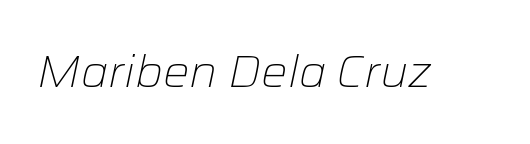
{"italic": "yes", "lean": "right", "slant_degrees": 12, "bold": "no", "weight": "light", "width": "normal", "stroke_contrast": "low", "x_height": "medium", "monospaced": "no", "underline": "no", "letter_spacing": "normal", "letter_spacing_em": 0.0, "glyph_px": 44}
